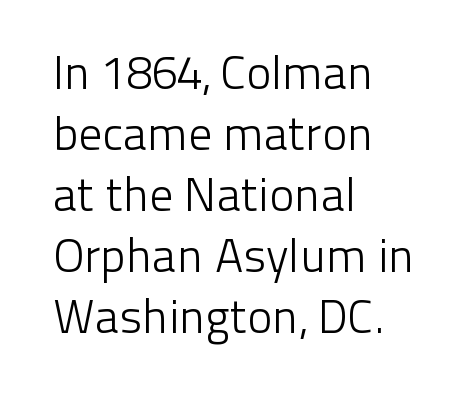
{"serif": "no", "italic": "no", "bold": "no", "weight": "light", "width": "normal", "stroke_contrast": "low", "x_height": "medium", "monospaced": "no", "underline": "no", "align": "left", "line_spacing": "normal", "line_spacing_ratio": 1.3, "letter_spacing": "normal", "letter_spacing_em": 0.0, "glyph_px": 47}
